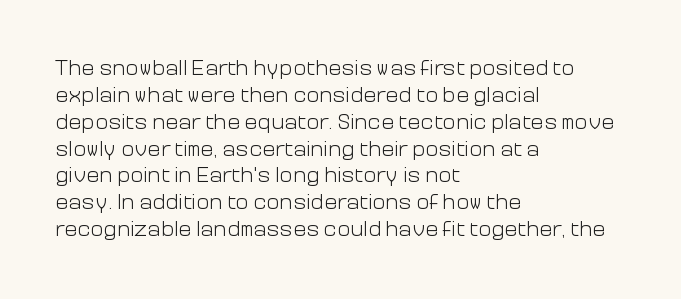
Q: Is the text bold? A: No.
Q: Is the text italic (slanted)? A: No, it is upright.
Q: Is the text underlined? A: No.
Q: How is the paragraph aligned? A: Left-aligned.
Q: Is the spacing between letters normal or unusually wide? A: Normal.
